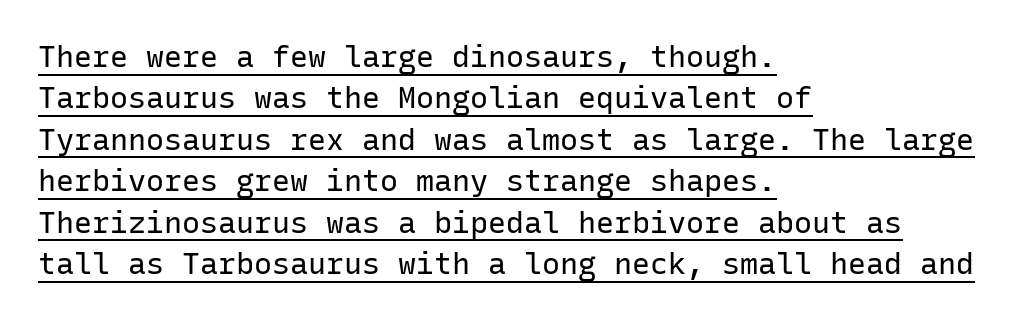
Q: Is the text bold? A: No.
Q: Is the text italic (slanted)? A: No, it is upright.
Q: Is the typeface a serif or a sans-serif typeface? A: Sans-serif.
Q: Is the text underlined? A: Yes.
Q: How is the paragraph aligned? A: Left-aligned.
Q: Is the spacing between letters normal or unusually wide? A: Normal.
Q: Is the spacing between lines tight, normal or loose? A: Normal.
Q: Width (condensed, normal, or wide)? A: Normal.
Q: Stroke contrast? A: Low.
Q: x-height? A: Medium.
Q: Monospaced? A: Yes.
